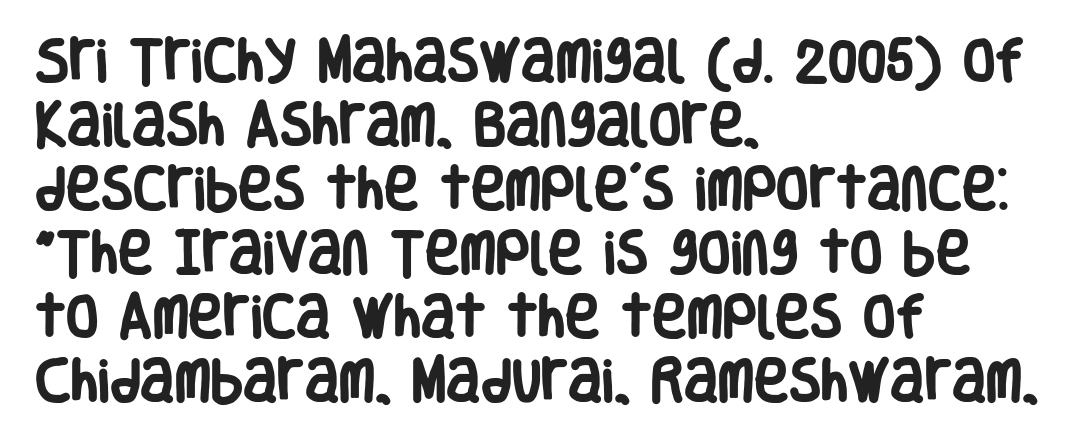
{"serif": "no", "italic": "no", "bold": "yes", "weight": "heavy", "width": "condensed", "stroke_contrast": "low", "x_height": "large", "monospaced": "no", "underline": "no", "align": "left", "line_spacing": "normal", "line_spacing_ratio": 1.36, "letter_spacing": "normal", "letter_spacing_em": 0.0, "glyph_px": 47}
